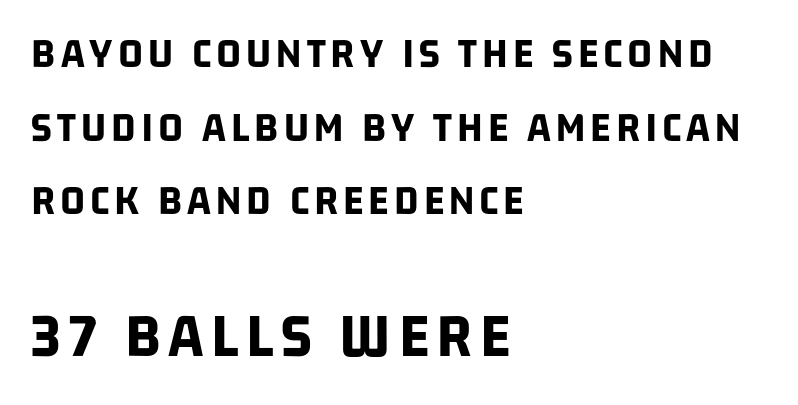
Q: Is the text bold? A: Yes.
Q: Is the typeface a serif or a sans-serif typeface? A: Sans-serif.
Q: Is the text underlined? A: No.
Q: How is the paragraph aligned? A: Left-aligned.
Q: Which block of text is set in a larger size, the first (top) or the second (bottom)? A: The second (bottom) one.
Q: Width (condensed, normal, or wide)? A: Condensed.
Q: Stroke contrast? A: Low.
Q: x-height? A: Large.
Q: Monospaced? A: No.
